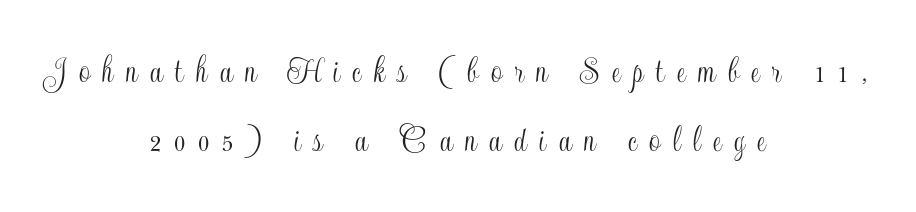
{"width": "condensed", "x_height": "small", "monospaced": "no", "underline": "no", "align": "center", "line_spacing_ratio": 1.78, "letter_spacing": "wide", "letter_spacing_em": 0.32, "glyph_px": 39}
